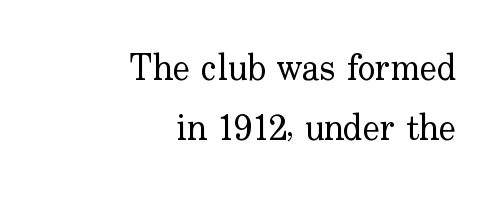
The image shows 36 px regular-weight serif type, upright; set right-aligned, normal line spacing (1.67x), normal letter spacing, not underlined; low stroke contrast and a small x-height.
